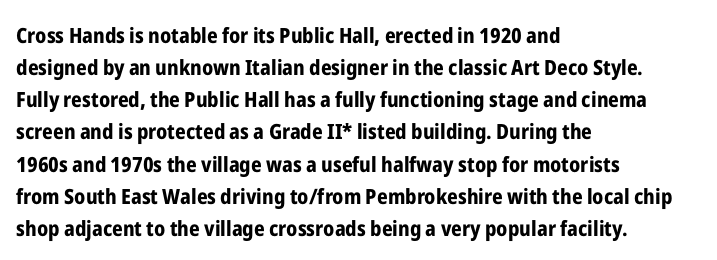
Q: Is the text bold? A: Yes.
Q: Is the text italic (slanted)? A: No, it is upright.
Q: Is the text underlined? A: No.
Q: How is the paragraph aligned? A: Left-aligned.
Q: Is the spacing between letters normal or unusually wide? A: Normal.
Q: Is the spacing between lines tight, normal or loose? A: Normal.
